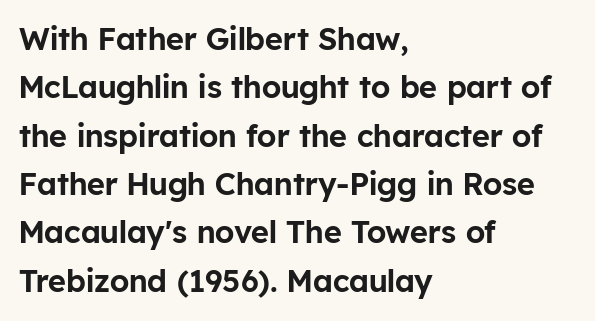
The image shows 31 px sans-serif type, upright; set left-aligned, normal line spacing (1.56x), normal letter spacing, not underlined; low stroke contrast and a medium x-height.
